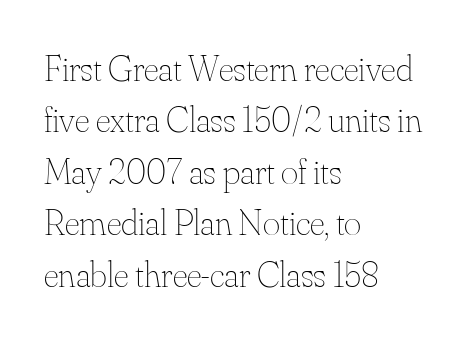
Q: Is the text bold? A: No.
Q: Is the text italic (slanted)? A: No, it is upright.
Q: Is the text underlined? A: No.
Q: How is the paragraph aligned? A: Left-aligned.
Q: Is the spacing between letters normal or unusually wide? A: Normal.
Q: Is the spacing between lines tight, normal or loose? A: Normal.
Q: Width (condensed, normal, or wide)? A: Normal.
Q: Stroke contrast? A: Medium.
Q: x-height? A: Small.
Q: Monospaced? A: No.
